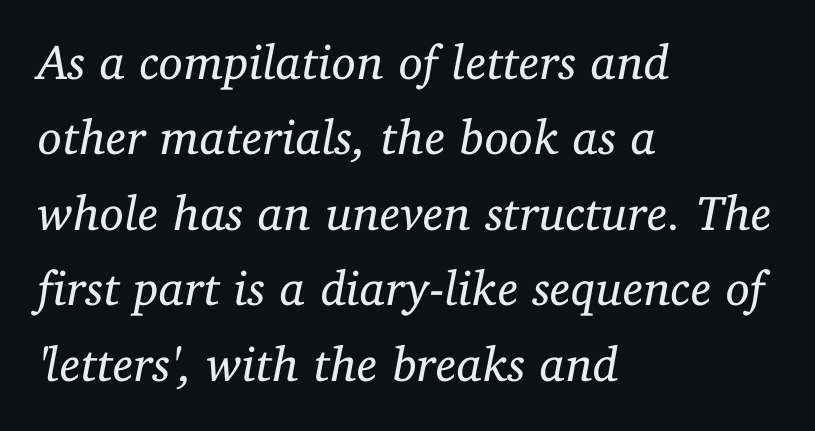
Note: serifs present on the glyphs. Successive baselines arrive at the customary interval. Beneath every word, the page is bare. Does the lettering tilt? It does — this is italic. These glyphs show unthickened strokes, regular width or finer. Is the block centered? No — it sits flush against the left margin.
